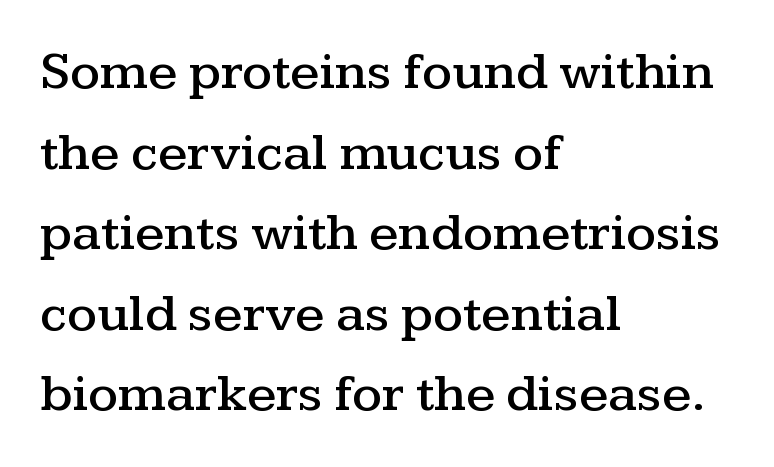
Q: Is the text italic (slanted)? A: No, it is upright.
Q: Is the typeface a serif or a sans-serif typeface? A: Serif.
Q: Is the text underlined? A: No.
Q: How is the paragraph aligned? A: Left-aligned.
Q: Is the spacing between letters normal or unusually wide? A: Normal.
Q: Is the spacing between lines tight, normal or loose? A: Normal.
Q: Width (condensed, normal, or wide)? A: Wide.
Q: Stroke contrast? A: Medium.
Q: x-height? A: Medium.
Q: Monospaced? A: No.
